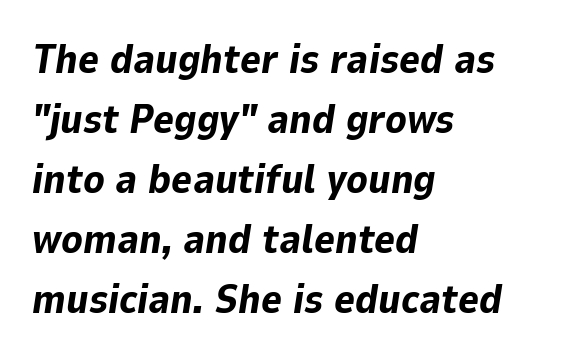
The image shows 40 px bold type, italic (leaning right); set left-aligned, normal line spacing (1.5x), normal letter spacing, not underlined; low stroke contrast and a medium x-height.
